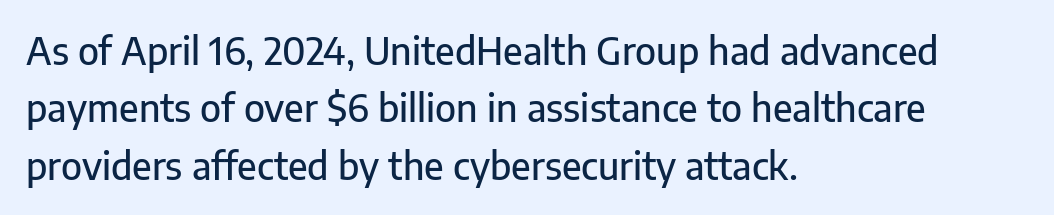
Check where the strokes stop: nothing finishes them off — pure sans. Whoever set this chose a conventional vertical rhythm. Ordinary non-slanted type is in use. Underlining? Definitely not there. Line starts are locked; line ends wander. These lines are rendered in a variable-pitch font.
